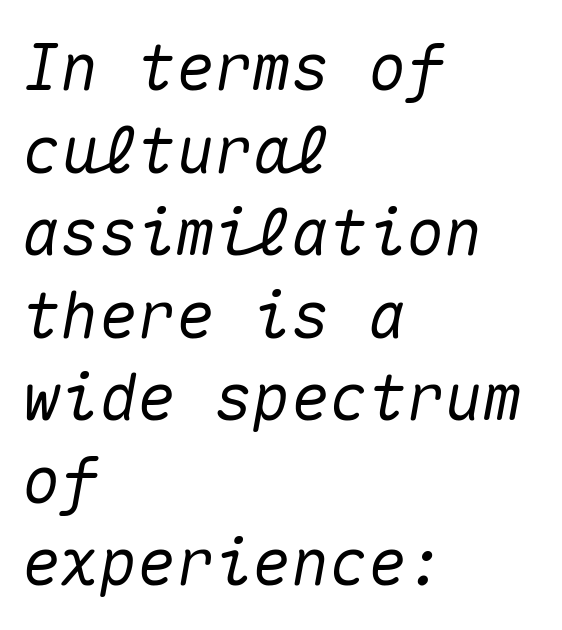
The area under the type is left untouched. Is this a fixed-width face? Yes — each glyph sits in an identical cell. Short note: letters normally spaced. Compared with a centered layout, this one pins lines to the left instead.
